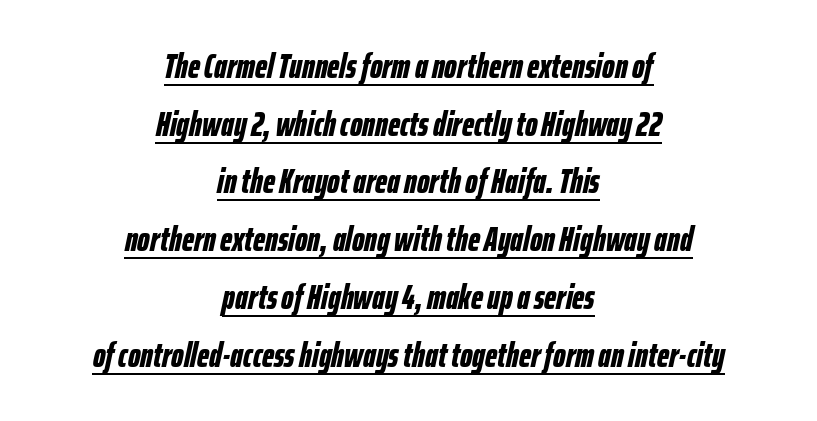
{"italic": "yes", "lean": "right", "slant_degrees": 12, "bold": "yes", "weight": "bold", "width": "condensed", "stroke_contrast": "low", "x_height": "medium", "monospaced": "no", "underline": "yes", "align": "center", "line_spacing": "normal", "line_spacing_ratio": 1.65, "letter_spacing": "normal", "letter_spacing_em": 0.0, "glyph_px": 35}
